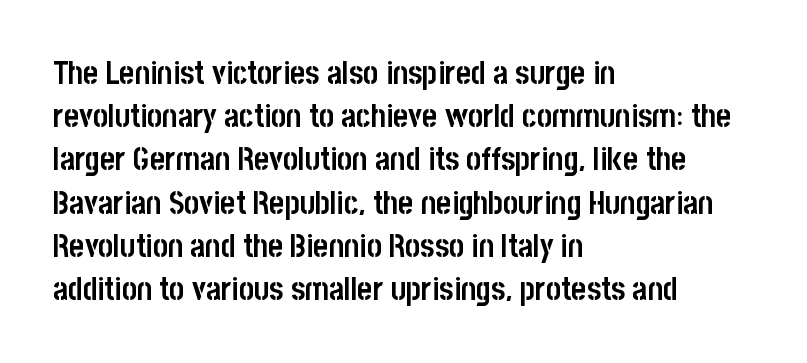
The face used here is proportionally spaced, like ordinary book or web type. Letter spacing: default. The line-height multiplier appears to be the usual default. The foot of each line stays bare and open. Plenty of ink on the page — the face is bold.
